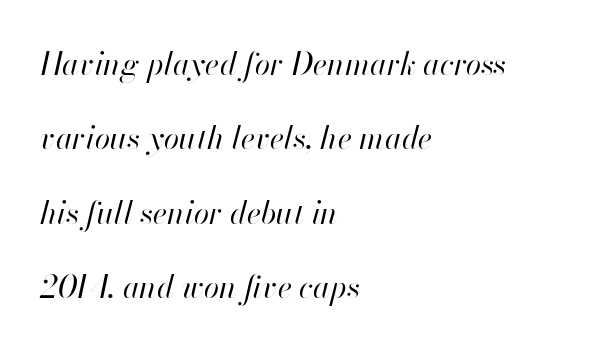
The image shows 31 px regular-weight type, italic (leaning right); set left-aligned, loose line spacing (2.4x), normal letter spacing, not underlined; high stroke contrast and a small x-height.
